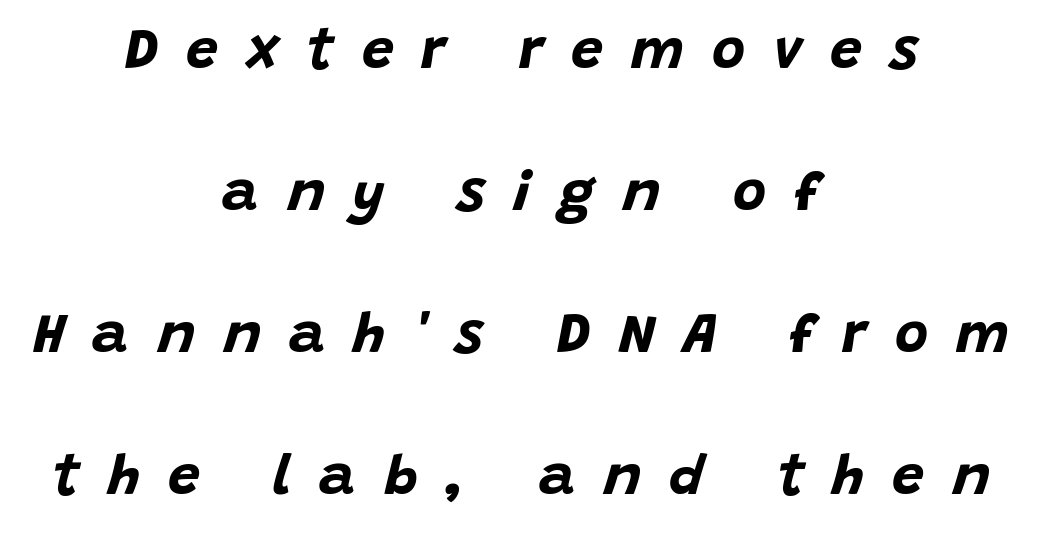
Q: Is the text bold? A: Yes.
Q: Is the text italic (slanted)? A: Yes, it leans right by about 15 degrees.
Q: Is the text underlined? A: No.
Q: How is the paragraph aligned? A: Centered.
Q: Is the spacing between letters normal or unusually wide? A: Unusually wide.
Q: Is the spacing between lines tight, normal or loose? A: Loose.
Q: Width (condensed, normal, or wide)? A: Normal.
Q: Stroke contrast? A: Low.
Q: x-height? A: Large.
Q: Monospaced? A: No.
